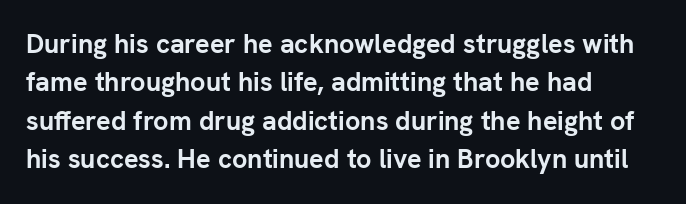
Glyph-to-glyph distance matches everyday printed text. Notice how thick the strokes are: this is what a full bold looks like. A normal amount of white space separates one row of letters from the next. Only glyphs here, with clear space below each row. Vertical strokes here are truly vertical.
